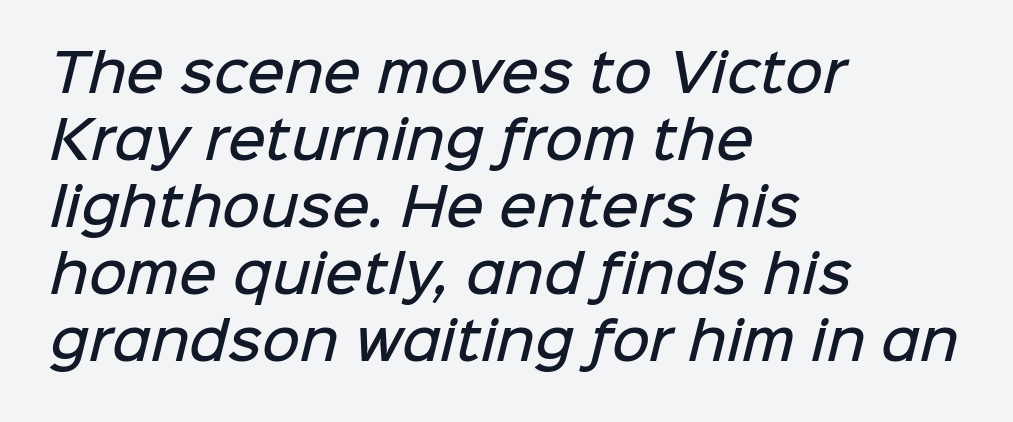
{"serif": "no", "bold": "semi", "weight": "semibold", "width": "normal", "stroke_contrast": "low", "x_height": "medium", "monospaced": "no", "underline": "no", "align": "left", "line_spacing": "normal", "line_spacing_ratio": 1.29, "letter_spacing": "normal", "letter_spacing_em": 0.0, "glyph_px": 52}
